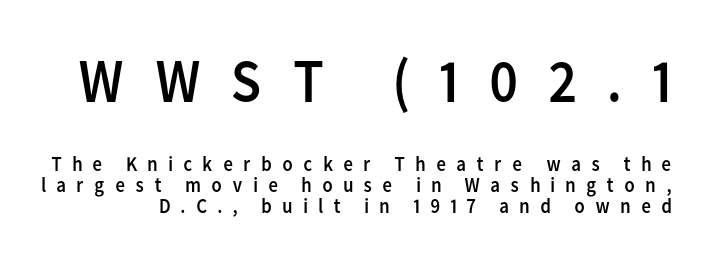
{"serif": "no", "italic": "no", "bold": "no", "weight": "regular", "width": "normal", "stroke_contrast": "low", "x_height": "medium", "monospaced": "no", "underline": "no", "line_spacing": "tight", "line_spacing_ratio": 0.98, "letter_spacing": "wide", "letter_spacing_em": 0.46, "larger_block": "first", "size_ratio": 2.95, "glyph_px": 62}
